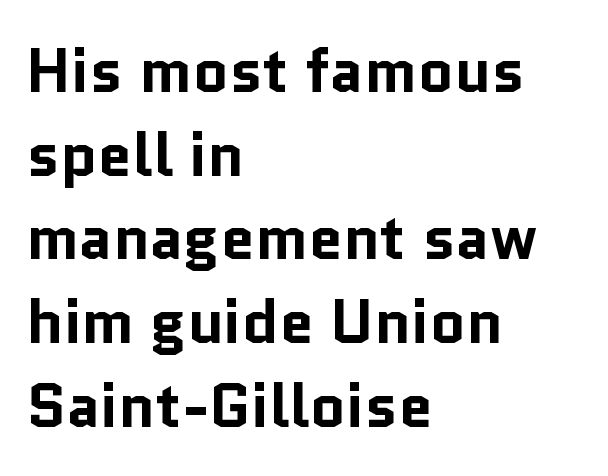
The image shows 62 px bold sans-serif type, upright; set left-aligned, normal line spacing (1.35x), normal letter spacing, not underlined; low stroke contrast and a medium x-height.
